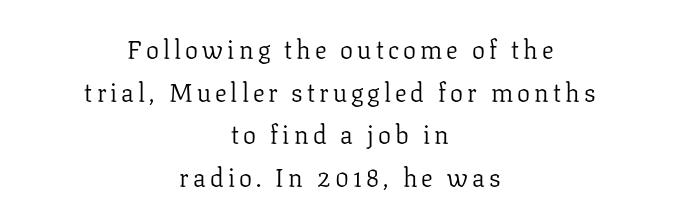
{"italic": "no", "bold": "no", "underline": "no", "align": "center", "line_spacing": "normal", "line_spacing_ratio": 1.64, "glyph_px": 26}
